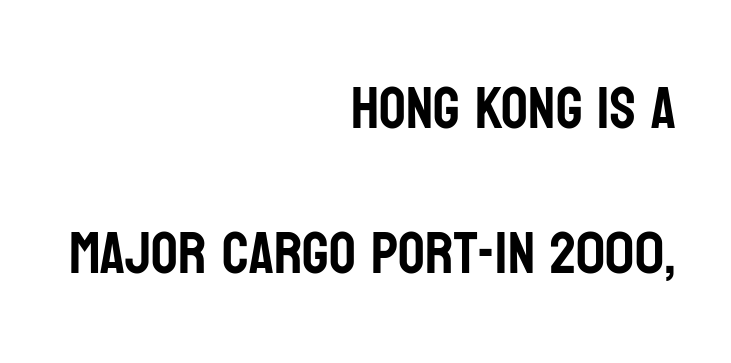
Q: Is the text italic (slanted)? A: No, it is upright.
Q: Is the typeface a serif or a sans-serif typeface? A: Sans-serif.
Q: Is the text underlined? A: No.
Q: How is the paragraph aligned? A: Right-aligned.
Q: Is the spacing between letters normal or unusually wide? A: Normal.
Q: Is the spacing between lines tight, normal or loose? A: Loose.
Q: Width (condensed, normal, or wide)? A: Condensed.
Q: Stroke contrast? A: Low.
Q: x-height? A: Large.
Q: Monospaced? A: No.
